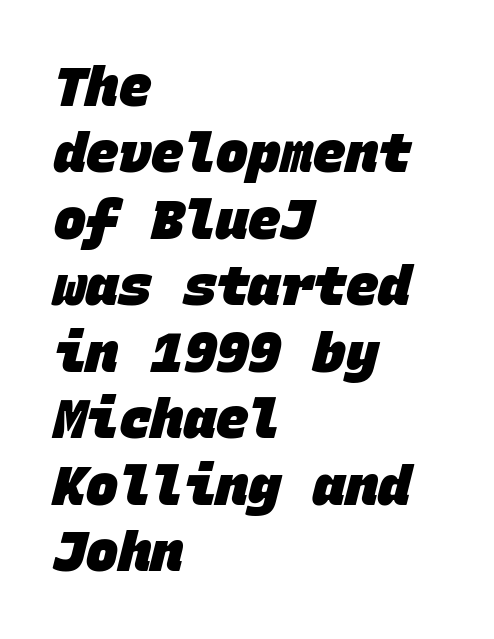
Between one letter and the next there's only the usual sliver of space. The characters display no serif detailing; their extremities are plain. One-word summary of the alignment: left. Plenty of ink on the page — the face is bold. You could count columns in this text — the font is strictly monospaced.
